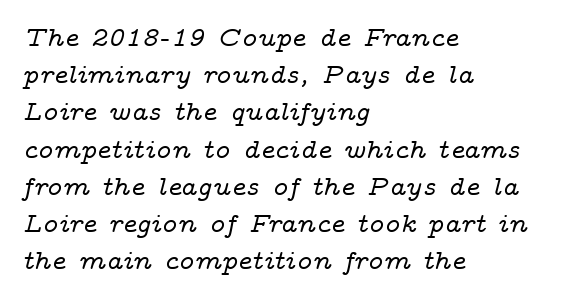
{"serif": "yes", "italic": "yes", "lean": "right", "slant_degrees": 14, "width": "wide", "stroke_contrast": "low", "x_height": "medium", "monospaced": "no", "underline": "no", "align": "left", "line_spacing": "normal", "line_spacing_ratio": 1.33, "letter_spacing": "normal", "letter_spacing_em": 0.0, "glyph_px": 28}
